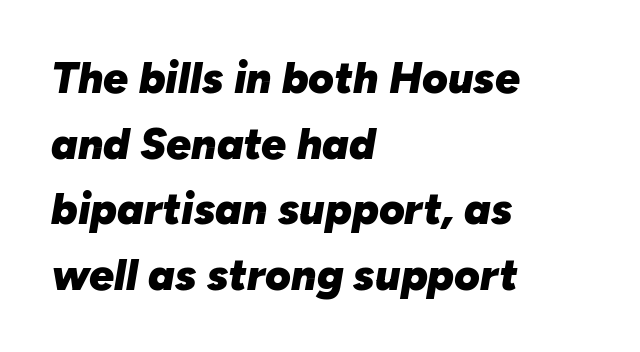
Q: Is the text bold? A: Yes.
Q: Is the text italic (slanted)? A: Yes, it leans right by about 10 degrees.
Q: Is the text underlined? A: No.
Q: How is the paragraph aligned? A: Left-aligned.
Q: Is the spacing between letters normal or unusually wide? A: Normal.
Q: Is the spacing between lines tight, normal or loose? A: Normal.
Q: Width (condensed, normal, or wide)? A: Normal.
Q: Stroke contrast? A: Low.
Q: x-height? A: Medium.
Q: Monospaced? A: No.
